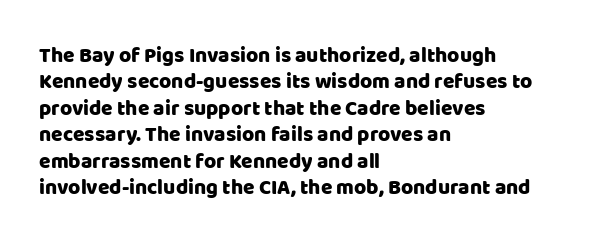
Is there much room between lines? A standard amount, neither cramped nor airy. The line texture is even and compact thanks to regular tracking. In terms of posture, this sample is upright. The paragraph has a hard left edge and a soft right edge. The strip under each line holds only bare page.
